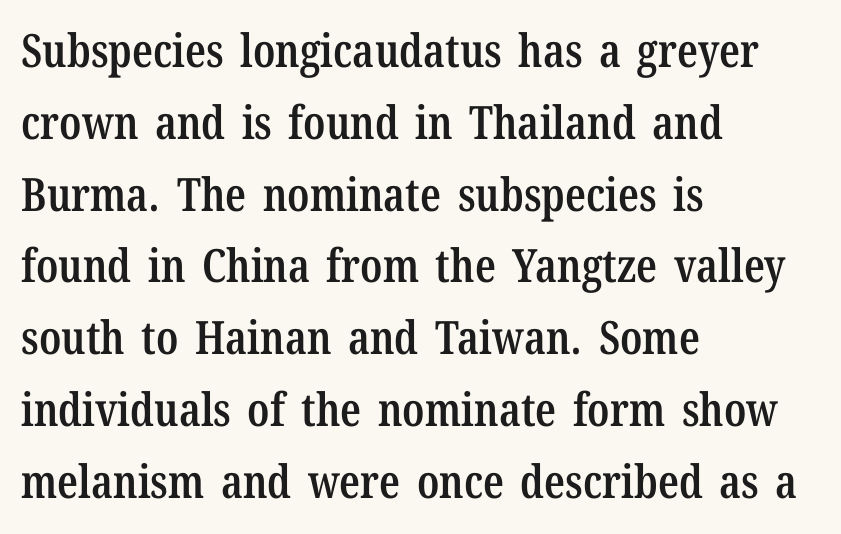
The image shows 46 px semibold, condensed serif type, upright; set left-aligned, normal line spacing (1.56x), normal letter spacing, not underlined; low stroke contrast and a medium x-height.
